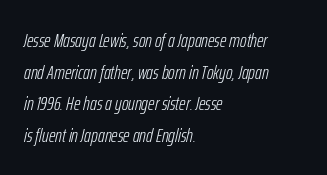
{"italic": "yes", "lean": "right", "slant_degrees": 12, "bold": "no", "underline": "no", "align": "left", "line_spacing": "normal", "line_spacing_ratio": 1.58, "letter_spacing": "normal", "letter_spacing_em": 0.0, "glyph_px": 20}
